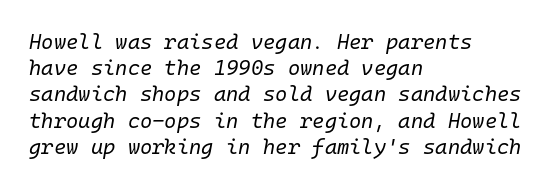
Only glyphs here, with clear space below each row. The designer left line spacing at the default. The setting favours the left margin, as ordinary paragraphs usually do. The font is comparable to plain body text, perhaps lighter. Nothing unusual about the tracking: characters are spaced as the font intends.
